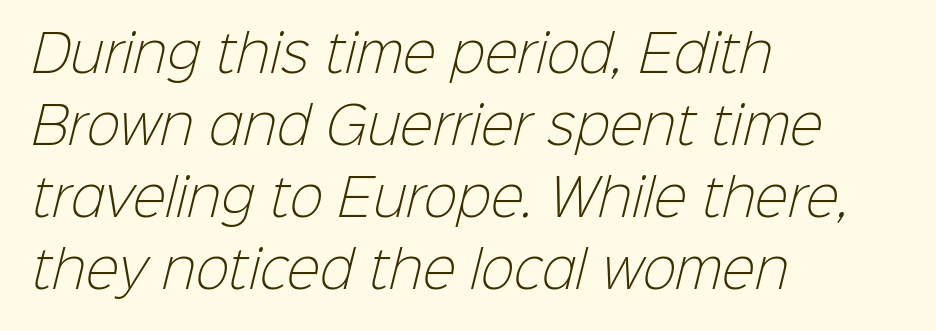
{"serif": "no", "bold": "no", "weight": "light", "width": "normal", "stroke_contrast": "low", "x_height": "medium", "monospaced": "no", "underline": "no", "align": "left", "line_spacing": "normal", "line_spacing_ratio": 1.44, "letter_spacing": "normal", "letter_spacing_em": 0.0, "glyph_px": 50}
